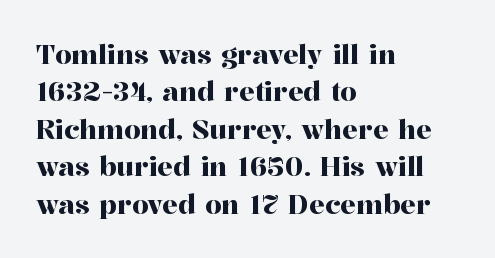
The image shows 26 px text type, upright; set left-aligned, normal line spacing (1.44x), normal letter spacing, not underlined.
